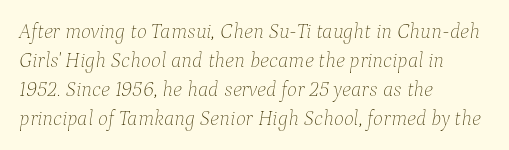
The image shows 21 px text type, italic (leaning right); set left-aligned, normal line spacing (1.38x), normal letter spacing, not underlined.
